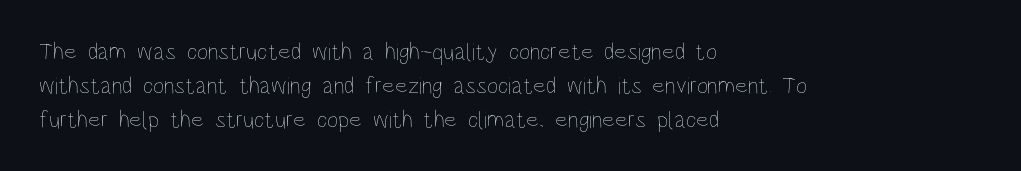
Decoration check: the copy has no underline. Teacher's note: observe the even left margin — that is flush-left alignment. Interline gaps are of average width in this sample. No chunkiness to these letters — they're not bold. These lines were composed using upright roman letters.
